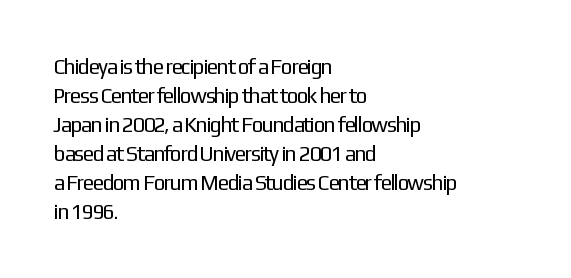
Q: Is the text bold? A: No.
Q: Is the text italic (slanted)? A: No, it is upright.
Q: Is the text underlined? A: No.
Q: How is the paragraph aligned? A: Left-aligned.
Q: Is the spacing between letters normal or unusually wide? A: Normal.
Q: Is the spacing between lines tight, normal or loose? A: Normal.
